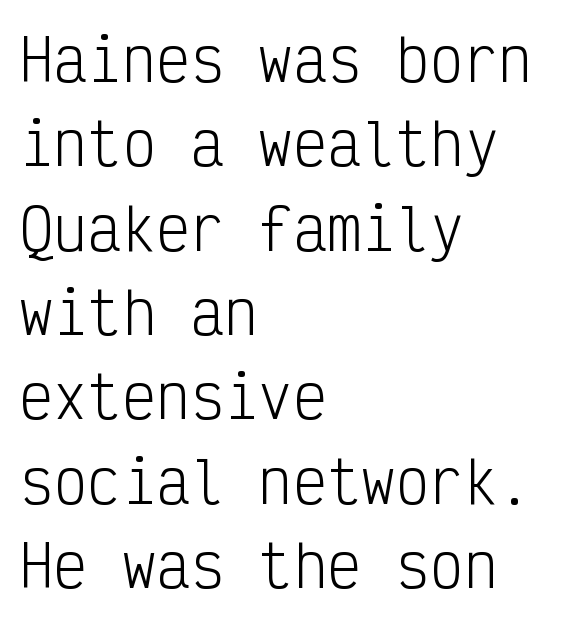
Is there much room between lines? A standard amount, neither cramped nor airy. Stroke terminals: plain, sans-serif. Notice how the stems are strictly vertical — no italics here. Descender tails drop into unmarked territory.
